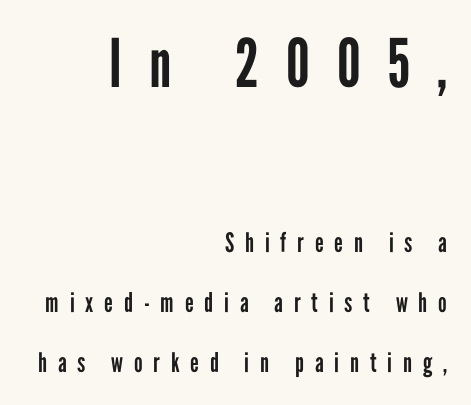
The image shows 67 px regular-weight, condensed sans-serif type, upright; set right-aligned, loose line spacing (2.22x), unusually wide letter spacing (+0.4 em), not underlined; the first (top) block is 2.48x larger; low stroke contrast and a medium x-height.
